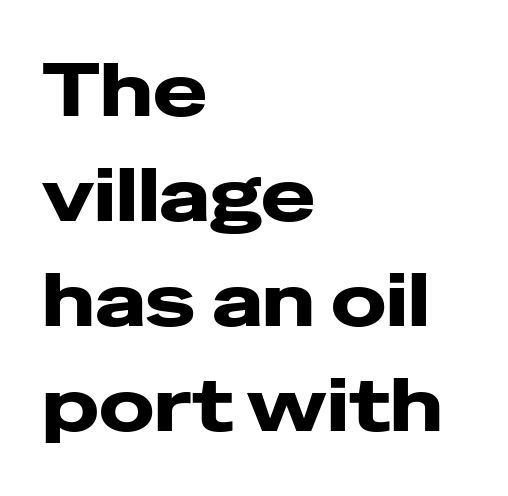
{"serif": "no", "italic": "no", "bold": "yes", "weight": "heavy", "width": "wide", "stroke_contrast": "low", "x_height": "medium", "monospaced": "no", "underline": "no", "align": "left", "line_spacing": "normal", "line_spacing_ratio": 1.44, "letter_spacing": "normal", "letter_spacing_em": 0.0, "glyph_px": 73}
